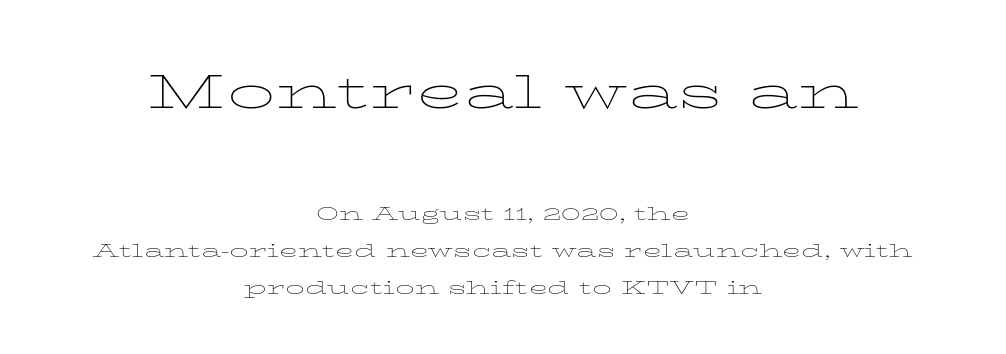
Proportional: the letters do not fall into vertical columns. Compare the two chunks: the upper has the greater cap height. Short note: letters normally spaced. Posture: upright roman.
